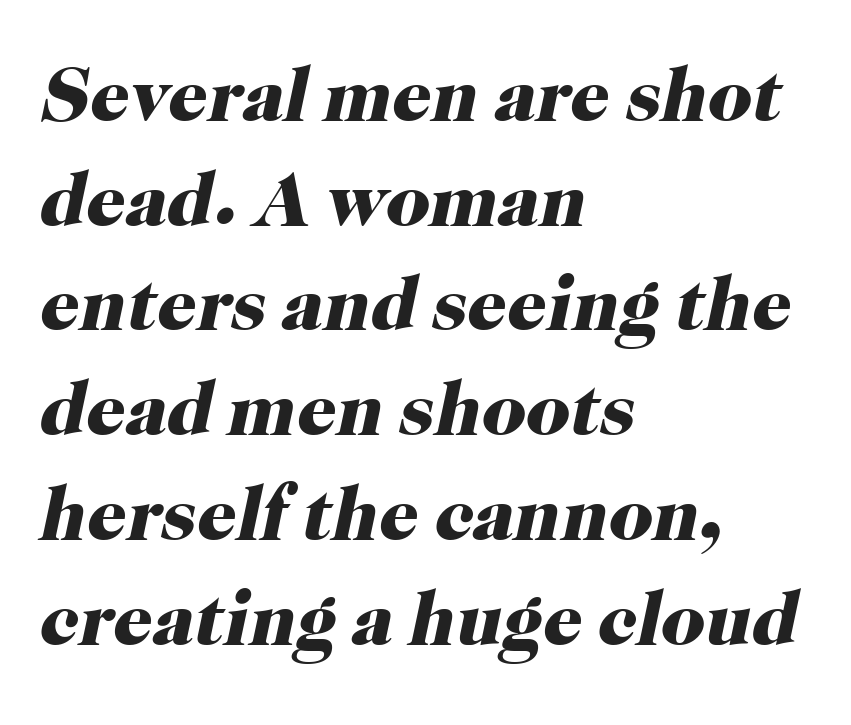
{"serif": "yes", "italic": "yes", "lean": "right", "slant_degrees": 12, "bold": "yes", "weight": "heavy", "width": "normal", "stroke_contrast": "high", "x_height": "medium", "monospaced": "no", "underline": "no", "align": "left", "line_spacing": "normal", "line_spacing_ratio": 1.36, "letter_spacing": "normal", "letter_spacing_em": 0.0, "glyph_px": 77}
